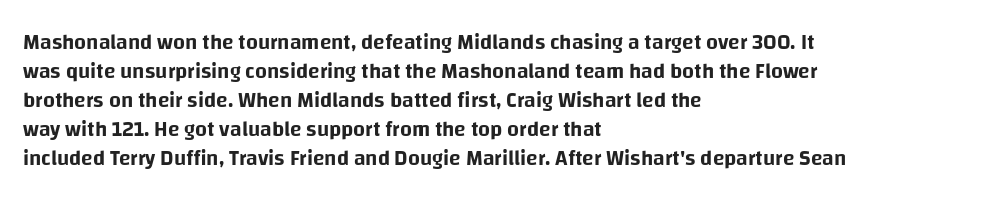
The image shows 21 px text type, upright; set left-aligned, normal line spacing (1.38x), normal letter spacing, not underlined.
